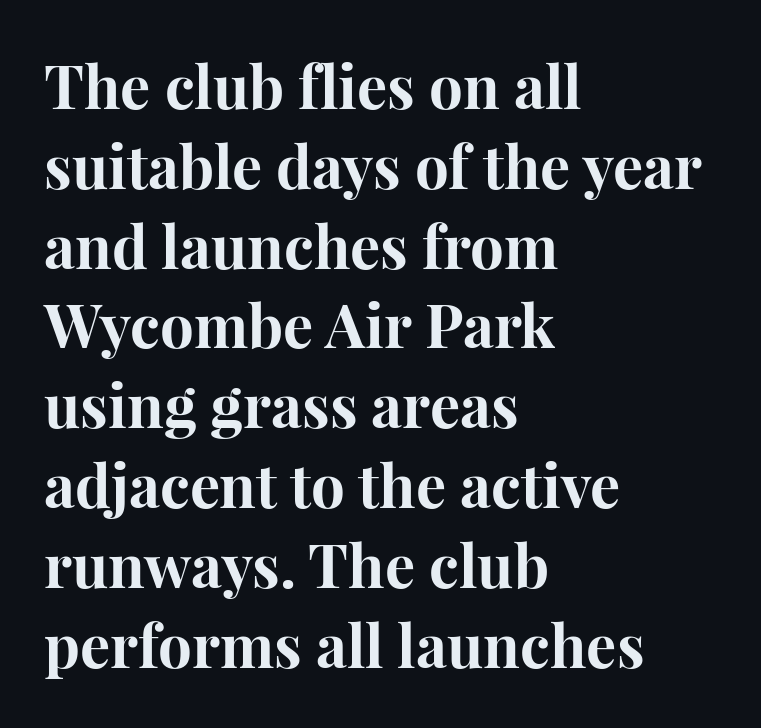
Q: Is the text bold? A: Yes.
Q: Is the text italic (slanted)? A: No, it is upright.
Q: Is the typeface a serif or a sans-serif typeface? A: Serif.
Q: Is the text underlined? A: No.
Q: How is the paragraph aligned? A: Left-aligned.
Q: Is the spacing between letters normal or unusually wide? A: Normal.
Q: Is the spacing between lines tight, normal or loose? A: Normal.
Q: Width (condensed, normal, or wide)? A: Normal.
Q: Stroke contrast? A: High.
Q: x-height? A: Medium.
Q: Monospaced? A: No.
